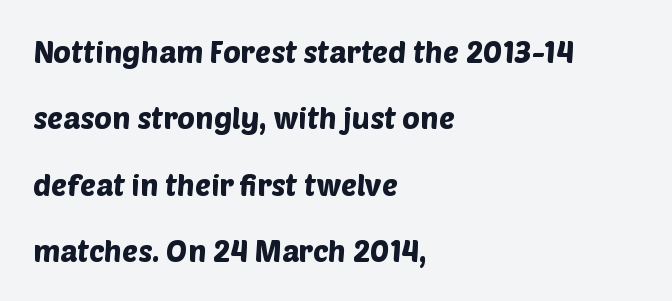
Q: Is the typeface a serif or a sans-serif typeface? A: Sans-serif.
Q: Is the text underlined? A: No.
Q: How is the paragraph aligned? A: Left-aligned.
Q: Is the spacing between letters normal or unusually wide? A: Normal.
Q: Is the spacing between lines tight, normal or loose? A: Loose.
Q: Width (condensed, normal, or wide)? A: Normal.
Q: Stroke contrast? A: Low.
Q: x-height? A: Large.
Q: Monospaced? A: No.
